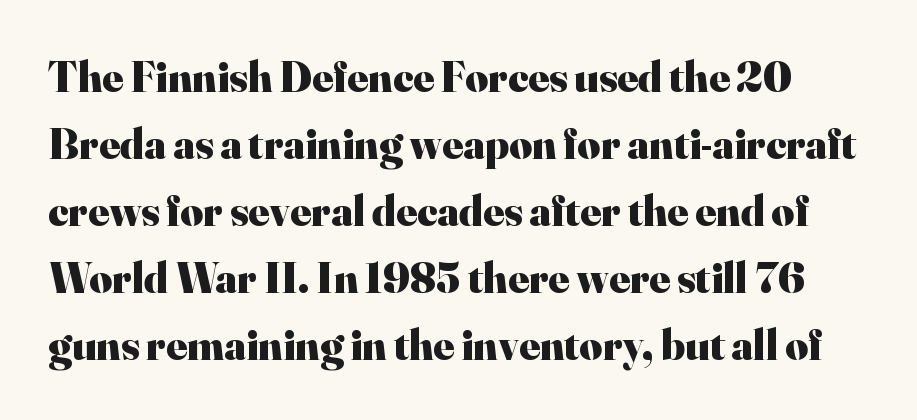
{"serif": "yes", "italic": "no", "bold": "yes", "weight": "heavy", "width": "normal", "stroke_contrast": "high", "x_height": "small", "monospaced": "no", "underline": "no", "line_spacing": "normal", "line_spacing_ratio": 1.52, "letter_spacing": "normal", "letter_spacing_em": 0.0, "glyph_px": 44}
